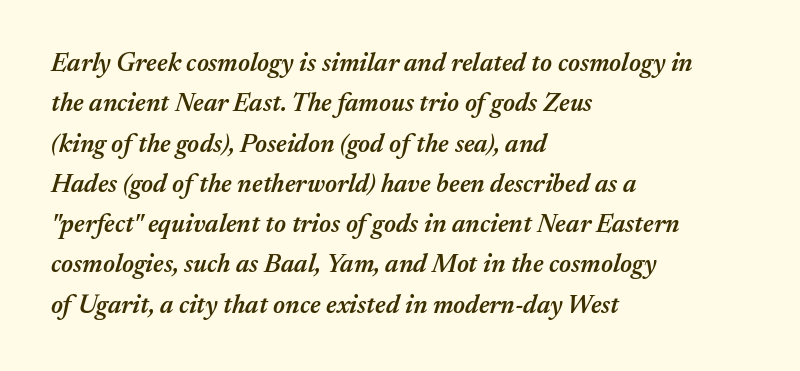
Q: Is the text bold? A: Semi-bold.
Q: Is the text italic (slanted)? A: Yes, it leans right by about 17 degrees.
Q: Is the text underlined? A: No.
Q: How is the paragraph aligned? A: Left-aligned.
Q: Is the spacing between letters normal or unusually wide? A: Normal.
Q: Is the spacing between lines tight, normal or loose? A: Normal.
